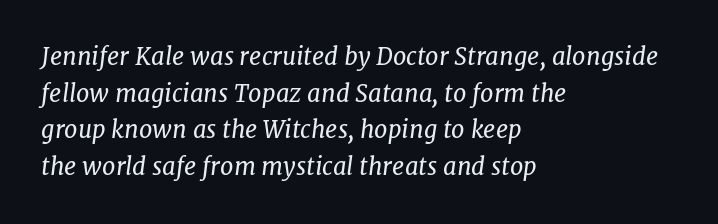
The image shows 24 px text type, italic (leaning right); set left-aligned, normal line spacing (1.53x), normal letter spacing, not underlined.
